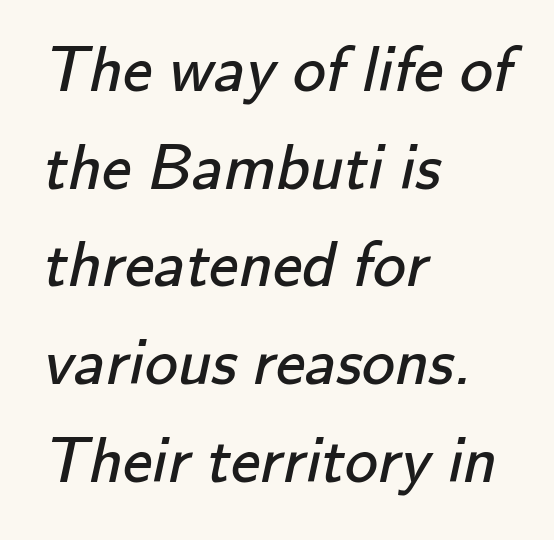
Q: Is the text bold? A: No.
Q: Is the typeface a serif or a sans-serif typeface? A: Sans-serif.
Q: Is the text underlined? A: No.
Q: How is the paragraph aligned? A: Left-aligned.
Q: Is the spacing between letters normal or unusually wide? A: Normal.
Q: Is the spacing between lines tight, normal or loose? A: Normal.
Q: Width (condensed, normal, or wide)? A: Normal.
Q: Stroke contrast? A: Low.
Q: x-height? A: Small.
Q: Monospaced? A: No.
